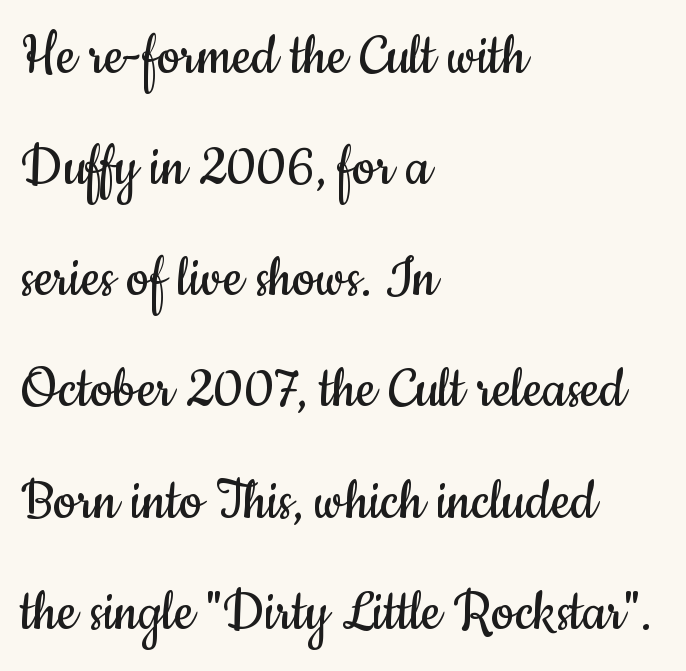
Stems and bowls with no extra thickness — not bold. Just letters on the line, the space beneath them empty. The line texture is even and compact thanks to regular tracking. This sample has the flowing, uneven cadence of proportional lettering. You can tell from the bare stems that sans-serif type was used. Casual observation: everything's shoved over to the left.
